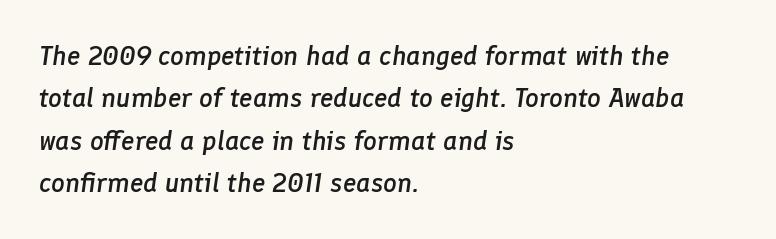
Q: Is the text bold? A: Semi-bold.
Q: Is the text italic (slanted)? A: Yes, it leans right by about 8 degrees.
Q: Is the text underlined? A: No.
Q: How is the paragraph aligned? A: Left-aligned.
Q: Is the spacing between letters normal or unusually wide? A: Normal.
Q: Is the spacing between lines tight, normal or loose? A: Normal.
